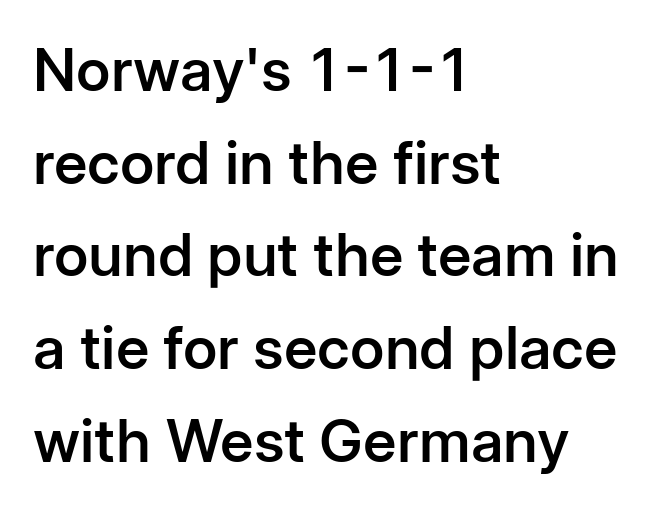
The image shows 59 px semibold sans-serif type, upright; set left-aligned, normal line spacing (1.57x), normal letter spacing, not underlined; low stroke contrast and a medium x-height.
